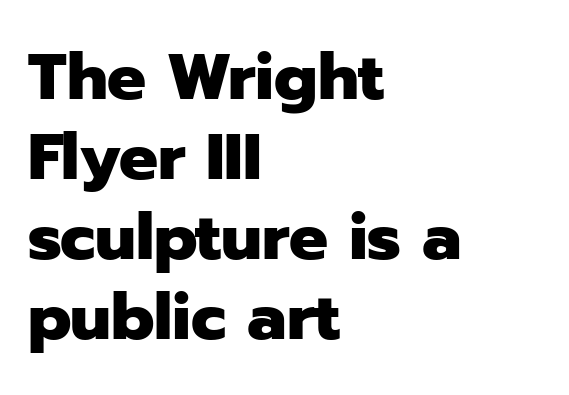
Q: Is the text bold? A: Yes.
Q: Is the text italic (slanted)? A: No, it is upright.
Q: Is the typeface a serif or a sans-serif typeface? A: Sans-serif.
Q: Is the text underlined? A: No.
Q: How is the paragraph aligned? A: Left-aligned.
Q: Is the spacing between letters normal or unusually wide? A: Normal.
Q: Width (condensed, normal, or wide)? A: Normal.
Q: Stroke contrast? A: Low.
Q: x-height? A: Medium.
Q: Monospaced? A: No.
